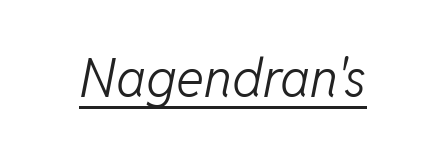
{"italic": "yes", "lean": "right", "slant_degrees": 11, "bold": "no", "weight": "light", "width": "normal", "stroke_contrast": "low", "x_height": "medium", "monospaced": "no", "underline": "yes", "letter_spacing": "normal", "letter_spacing_em": 0.0, "glyph_px": 53}
